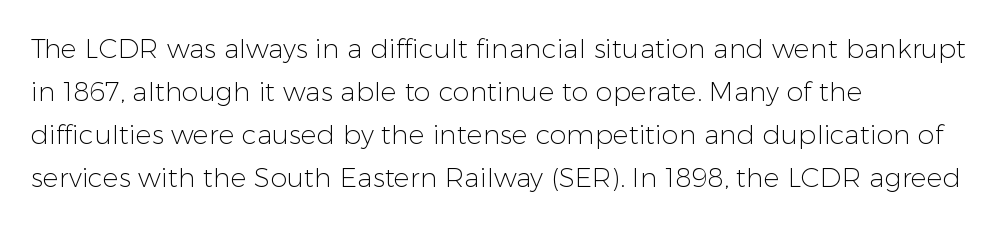
The image shows 27 px text type, upright; set left-aligned, normal line spacing (1.59x), normal letter spacing, not underlined.
